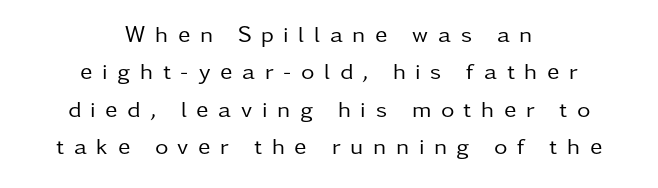
The characters are drawn with everyday or finer stroke widths. Letter spacing: wide. These lines were composed using upright roman letters. Line starts and ends both wander, symmetrically. What's the leading like? Ordinary, nothing unusual. Decoration check: the copy has no underline.
